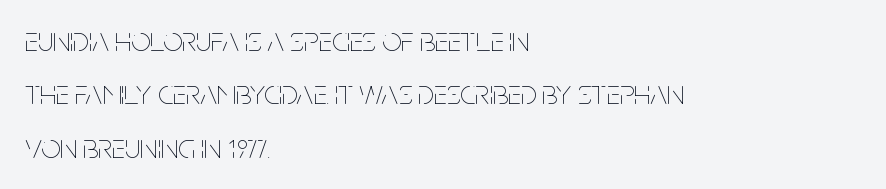
Q: Is the text bold? A: No.
Q: Is the text italic (slanted)? A: No, it is upright.
Q: Is the text underlined? A: No.
Q: How is the paragraph aligned? A: Left-aligned.
Q: Is the spacing between letters normal or unusually wide? A: Normal.
Q: Is the spacing between lines tight, normal or loose? A: Normal.
Q: Width (condensed, normal, or wide)? A: Condensed.
Q: Stroke contrast? A: Low.
Q: x-height? A: Large.
Q: Monospaced? A: No.
